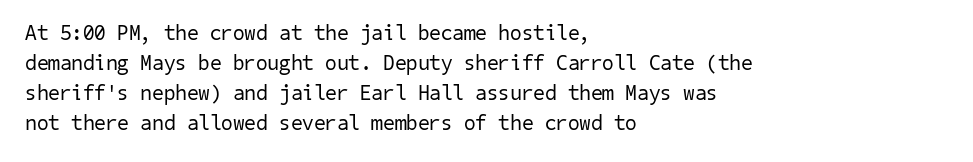
{"bold": "no", "underline": "no", "align": "left", "line_spacing": "normal", "line_spacing_ratio": 1.43, "letter_spacing": "normal", "letter_spacing_em": 0.0, "glyph_px": 21}
